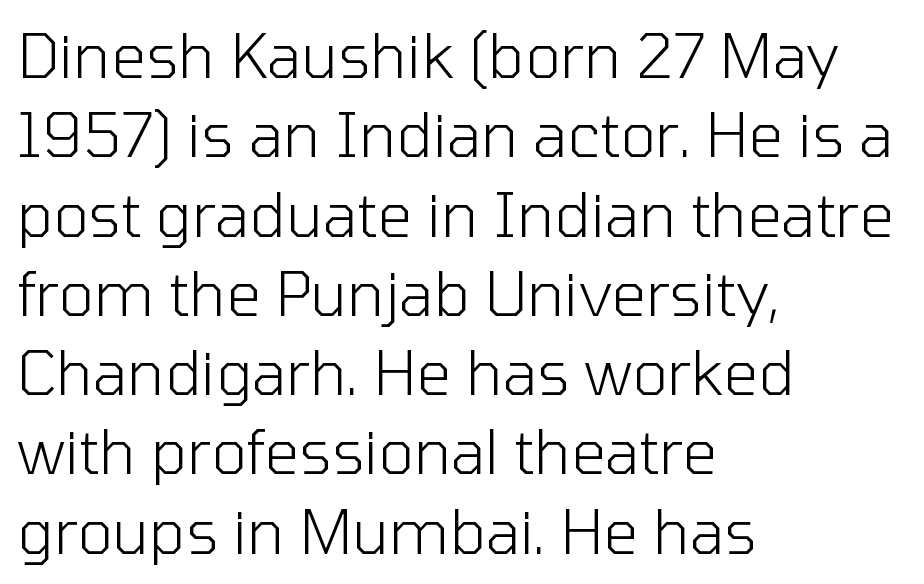
The image shows 61 px light sans-serif type, upright; set left-aligned, normal line spacing (1.3x), normal letter spacing, not underlined; low stroke contrast and a medium x-height.
